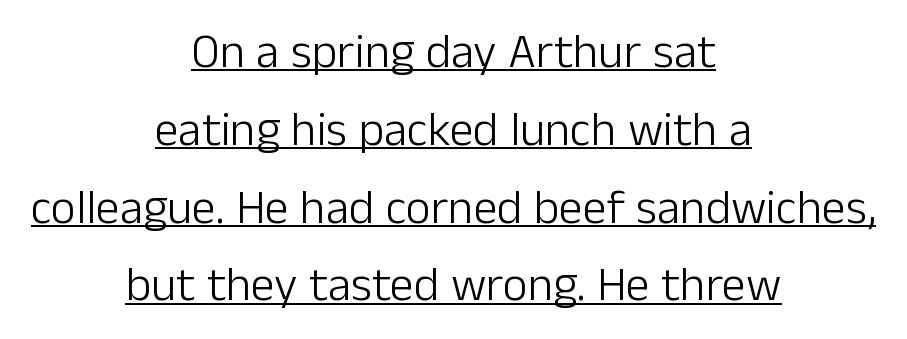
The image shows 48 px light sans-serif type, upright; set centered, normal line spacing (1.62x), normal letter spacing, underlined; low stroke contrast and a medium x-height.
